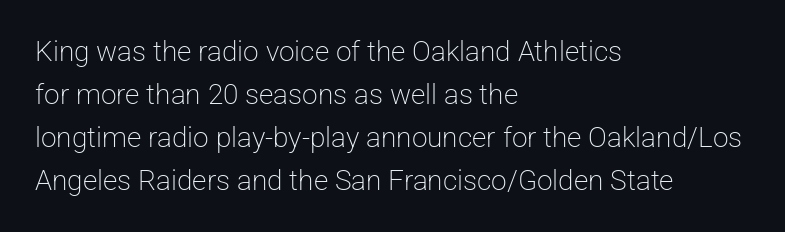
{"serif": "no", "italic": "no", "bold": "no", "weight": "light", "width": "normal", "stroke_contrast": "low", "x_height": "medium", "monospaced": "no", "underline": "no", "align": "left", "line_spacing": "normal", "line_spacing_ratio": 1.53, "letter_spacing": "normal", "letter_spacing_em": 0.0, "glyph_px": 28}
